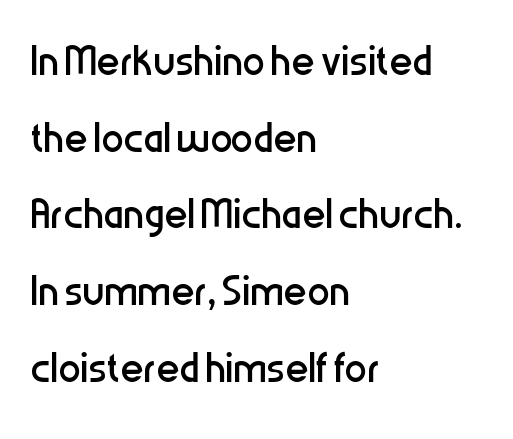
Q: Is the text bold? A: No.
Q: Is the text italic (slanted)? A: No, it is upright.
Q: Is the typeface a serif or a sans-serif typeface? A: Sans-serif.
Q: Is the text underlined? A: No.
Q: How is the paragraph aligned? A: Left-aligned.
Q: Is the spacing between letters normal or unusually wide? A: Normal.
Q: Is the spacing between lines tight, normal or loose? A: Normal.
Q: Width (condensed, normal, or wide)? A: Condensed.
Q: Stroke contrast? A: Low.
Q: x-height? A: Medium.
Q: Monospaced? A: No.
